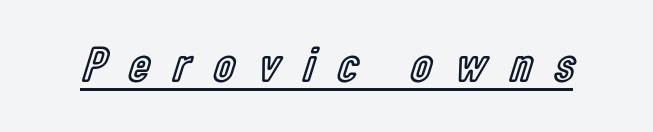
The face used here is rendered with a markedly widened letterfit. The words here are underlined. Proportional: the letters do not fall into vertical columns.
